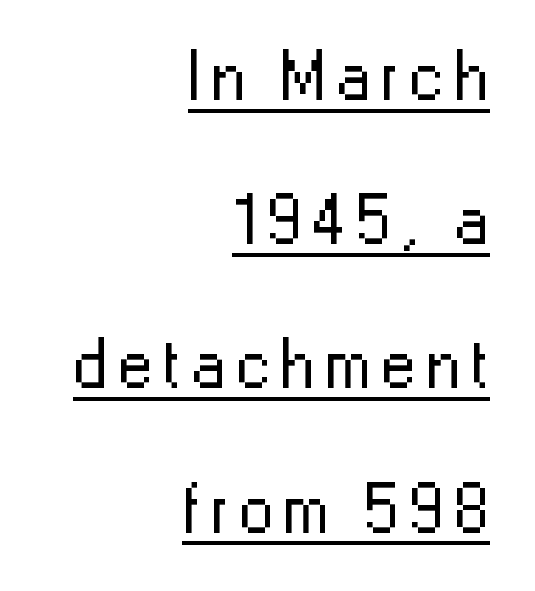
{"serif": "no", "italic": "no", "bold": "no", "weight": "regular", "width": "normal", "stroke_contrast": "low", "x_height": "medium", "monospaced": "no", "underline": "yes", "align": "right", "line_spacing": "loose", "line_spacing_ratio": 2.06, "glyph_px": 70}
